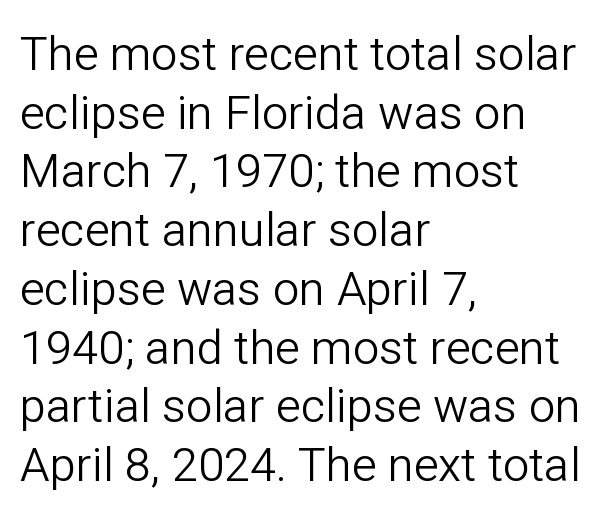
Q: Is the text bold? A: No.
Q: Is the text italic (slanted)? A: No, it is upright.
Q: Is the typeface a serif or a sans-serif typeface? A: Sans-serif.
Q: Is the text underlined? A: No.
Q: How is the paragraph aligned? A: Left-aligned.
Q: Is the spacing between letters normal or unusually wide? A: Normal.
Q: Is the spacing between lines tight, normal or loose? A: Normal.
Q: Width (condensed, normal, or wide)? A: Normal.
Q: Stroke contrast? A: Low.
Q: x-height? A: Medium.
Q: Monospaced? A: No.
